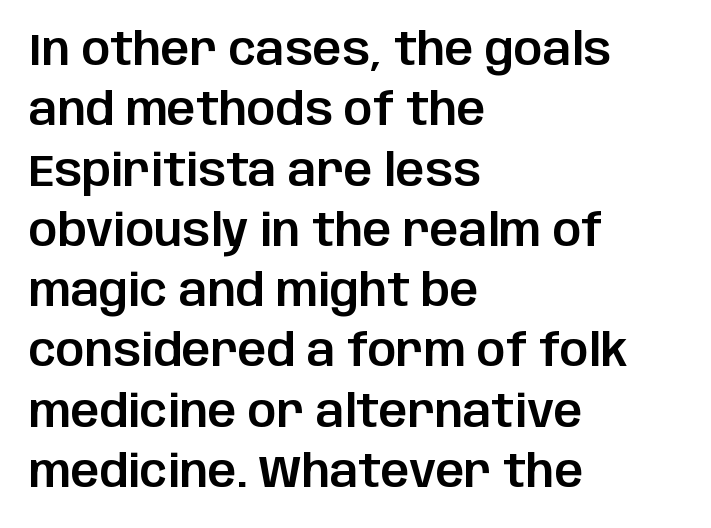
Q: Is the text italic (slanted)? A: No, it is upright.
Q: Is the typeface a serif or a sans-serif typeface? A: Sans-serif.
Q: Is the text underlined? A: No.
Q: How is the paragraph aligned? A: Left-aligned.
Q: Is the spacing between letters normal or unusually wide? A: Normal.
Q: Is the spacing between lines tight, normal or loose? A: Normal.
Q: Width (condensed, normal, or wide)? A: Normal.
Q: Stroke contrast? A: Low.
Q: x-height? A: Large.
Q: Monospaced? A: No.
